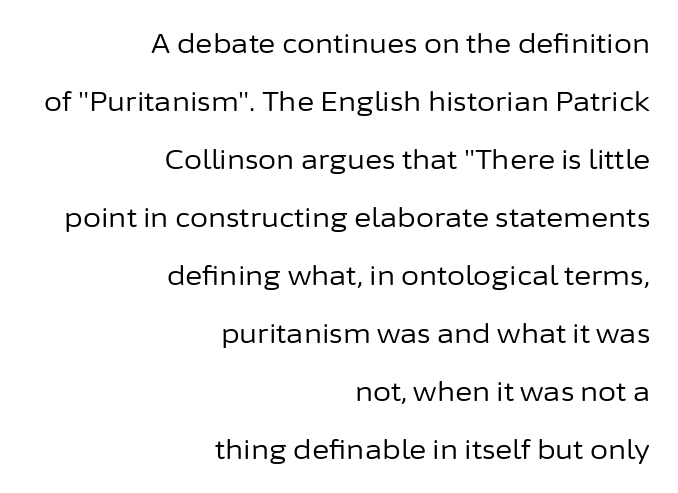
The image shows 26 px text type, upright; set right-aligned, loose line spacing (2.23x), normal letter spacing, not underlined.
